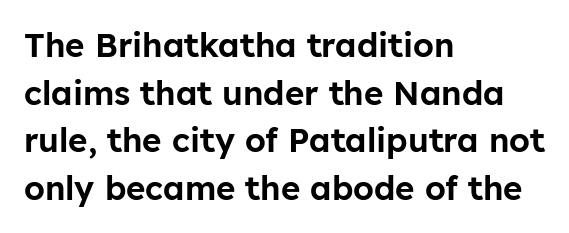
Q: Is the text italic (slanted)? A: No, it is upright.
Q: Is the typeface a serif or a sans-serif typeface? A: Sans-serif.
Q: Is the text underlined? A: No.
Q: How is the paragraph aligned? A: Left-aligned.
Q: Is the spacing between letters normal or unusually wide? A: Normal.
Q: Is the spacing between lines tight, normal or loose? A: Normal.
Q: Width (condensed, normal, or wide)? A: Normal.
Q: Stroke contrast? A: Low.
Q: x-height? A: Medium.
Q: Monospaced? A: No.
